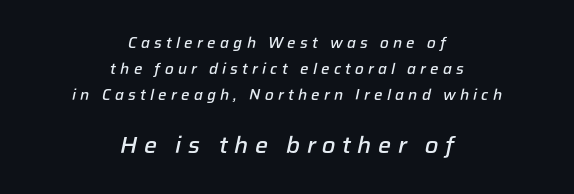
Typesetter's note: demi weight, one step under bold. This is oblique type, the kind used for emphasis or titles. One-word summary of the alignment: center. Rule under the text: the space is simply empty. Note: smaller setting up top, larger setting below.
